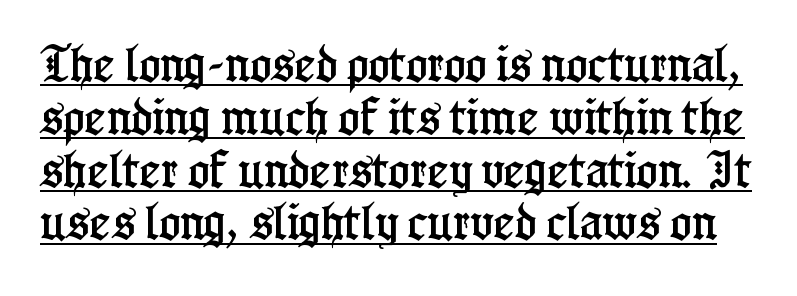
Q: Is the text italic (slanted)? A: No, it is upright.
Q: Is the typeface a serif or a sans-serif typeface? A: Serif.
Q: Is the text underlined? A: Yes.
Q: Is the spacing between letters normal or unusually wide? A: Normal.
Q: Is the spacing between lines tight, normal or loose? A: Normal.
Q: Width (condensed, normal, or wide)? A: Condensed.
Q: Stroke contrast? A: Low.
Q: x-height? A: Medium.
Q: Monospaced? A: No.
